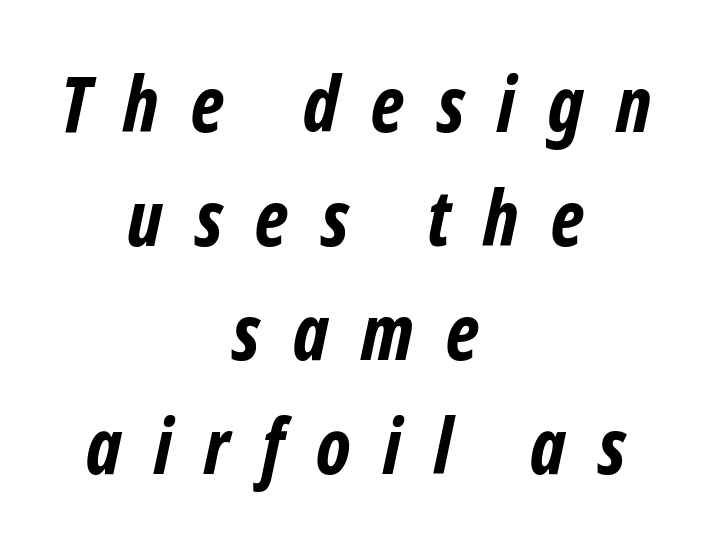
The rendering positions every line midway between the sides. Heft: maximum for text — a bold. Nothing sits at the stroke ends, so this counts as sans-serif. Type without underlining. Vertical spacing — default.
